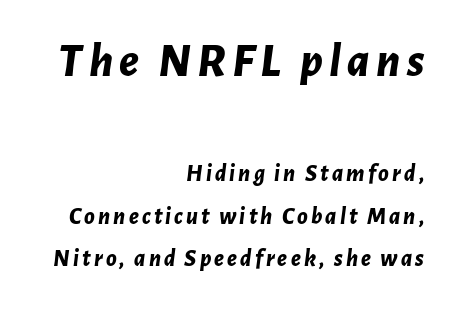
Q: Is the text bold? A: Yes.
Q: Is the text italic (slanted)? A: Yes, it leans right by about 7 degrees.
Q: Is the text underlined? A: No.
Q: How is the paragraph aligned? A: Right-aligned.
Q: Which block of text is set in a larger size, the first (top) or the second (bottom)? A: The first (top) one.
Q: Width (condensed, normal, or wide)? A: Normal.
Q: Stroke contrast? A: Low.
Q: x-height? A: Medium.
Q: Monospaced? A: No.
